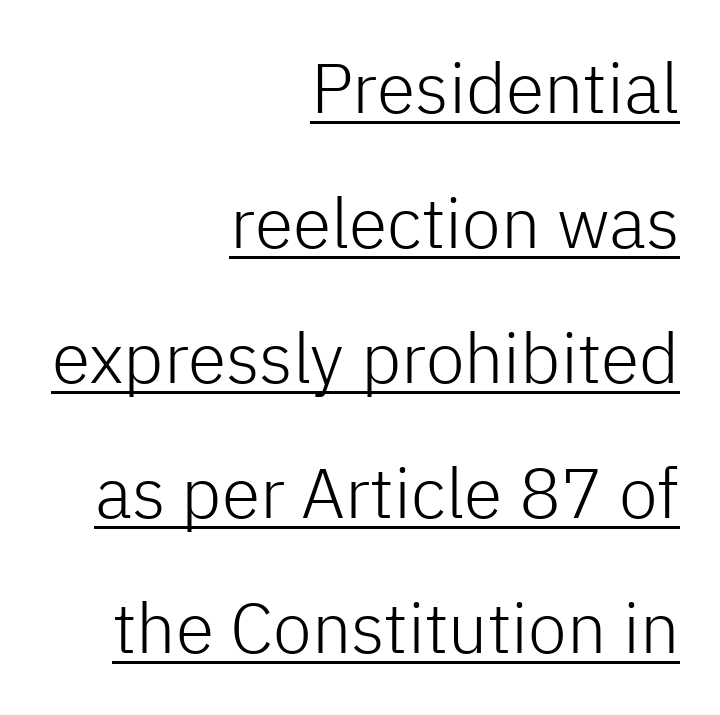
The specimen includes a rule beneath the text block's lines. Quick note: not italic, upright. The text was rendered using a sans face with plain stroke endings. Notice how the passage keeps a crisp vertical edge on the right only. Do the characters align in a grid? No, the font is proportional. Stroke thickness stays within the range of a standard reading face or lighter.
